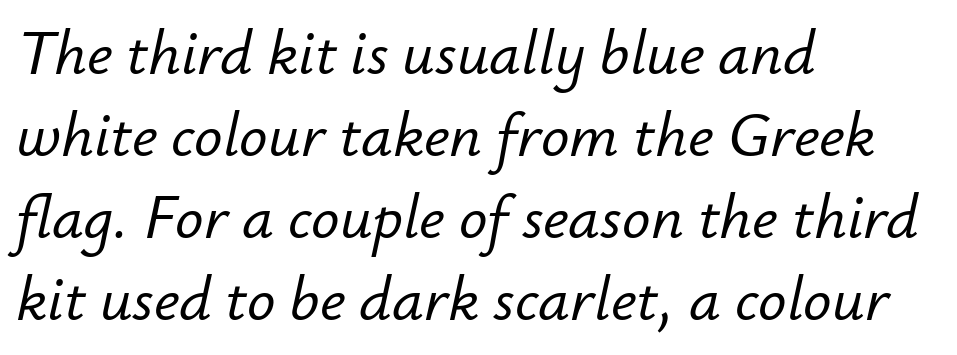
The image shows 63 px text type, italic (leaning right); set left-aligned, normal line spacing (1.3x), normal letter spacing, not underlined; low stroke contrast and a small x-height.
